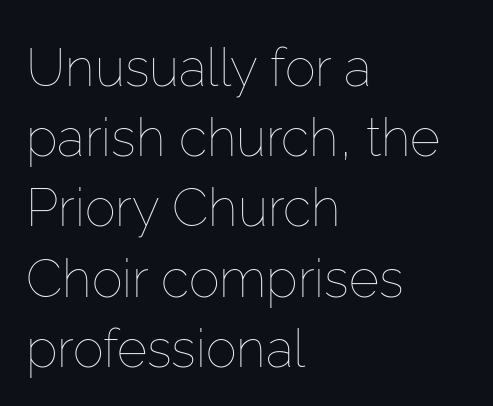
{"italic": "no", "bold": "no", "weight": "thin", "width": "normal", "stroke_contrast": "low", "x_height": "medium", "monospaced": "no", "underline": "no", "align": "left", "line_spacing": "normal", "line_spacing_ratio": 1.35, "letter_spacing": "normal", "letter_spacing_em": 0.0, "glyph_px": 52}
